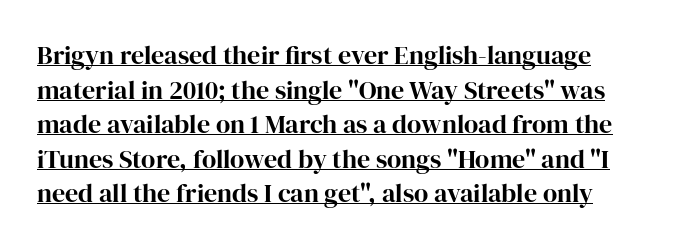
A full-strength bold gives these letters their thick strokes. Quick note: interline space is typical. What stands out about the letter spacing? Nothing — it is the standard amount. What decoration does the sample have? An underline.
